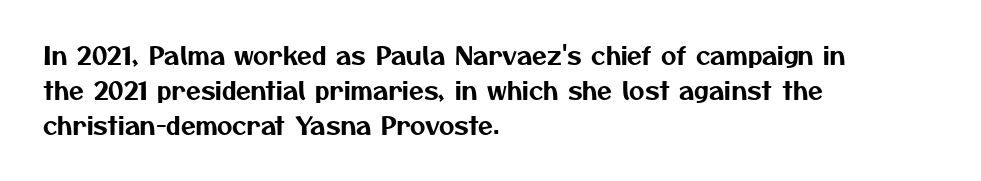
Q: Is the text underlined? A: No.
Q: How is the paragraph aligned? A: Left-aligned.
Q: Is the spacing between letters normal or unusually wide? A: Normal.
Q: Is the spacing between lines tight, normal or loose? A: Normal.
